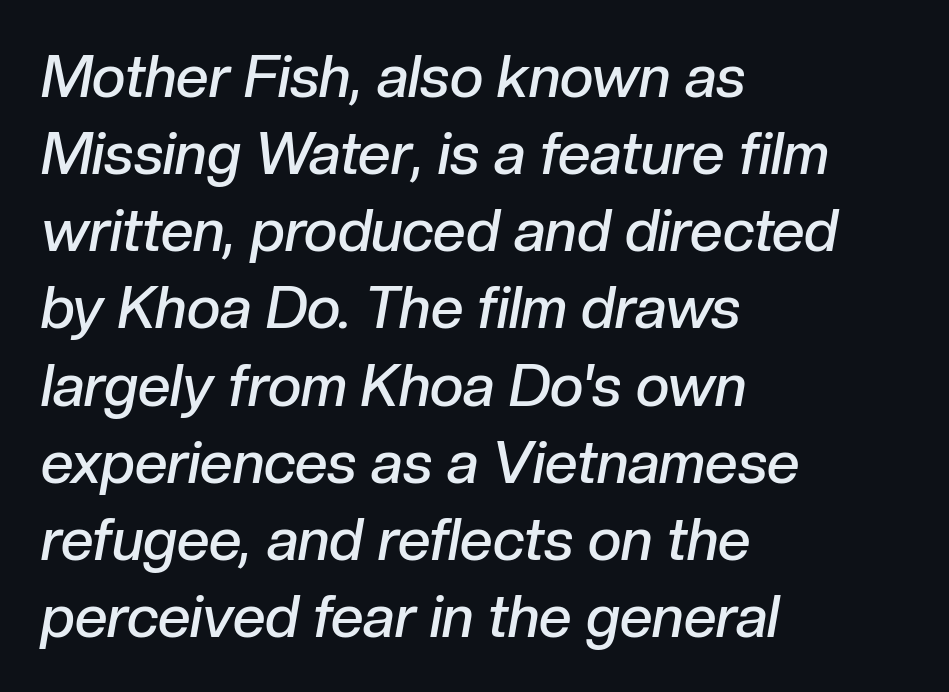
The image shows 58 px semibold type, italic (leaning right); set left-aligned, normal line spacing (1.33x), normal letter spacing, not underlined; low stroke contrast and a medium x-height.
